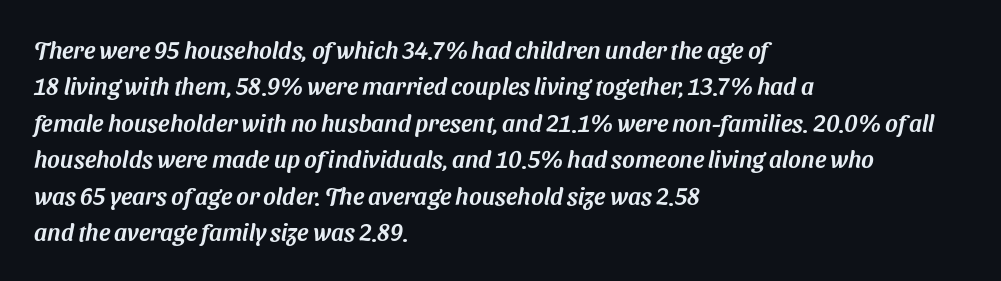
{"underline": "no", "align": "left", "line_spacing": "normal", "line_spacing_ratio": 1.52, "letter_spacing": "normal", "letter_spacing_em": 0.0, "glyph_px": 24}
